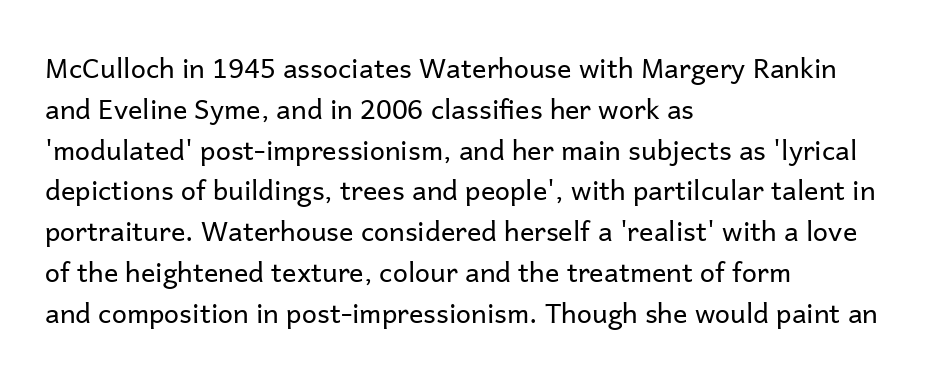
The image shows 27 px text type, upright; set left-aligned, normal line spacing (1.51x), normal letter spacing, not underlined.
